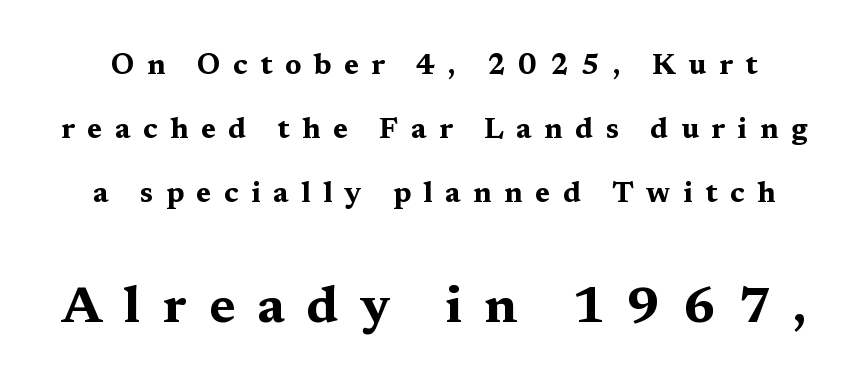
Q: Is the text bold? A: Yes.
Q: Is the text italic (slanted)? A: No, it is upright.
Q: Is the typeface a serif or a sans-serif typeface? A: Serif.
Q: Is the text underlined? A: No.
Q: Is the spacing between letters normal or unusually wide? A: Unusually wide.
Q: Is the spacing between lines tight, normal or loose? A: Loose.
Q: Which block of text is set in a larger size, the first (top) or the second (bottom)? A: The second (bottom) one.
Q: Width (condensed, normal, or wide)? A: Wide.
Q: Stroke contrast? A: Medium.
Q: x-height? A: Medium.
Q: Monospaced? A: No.
